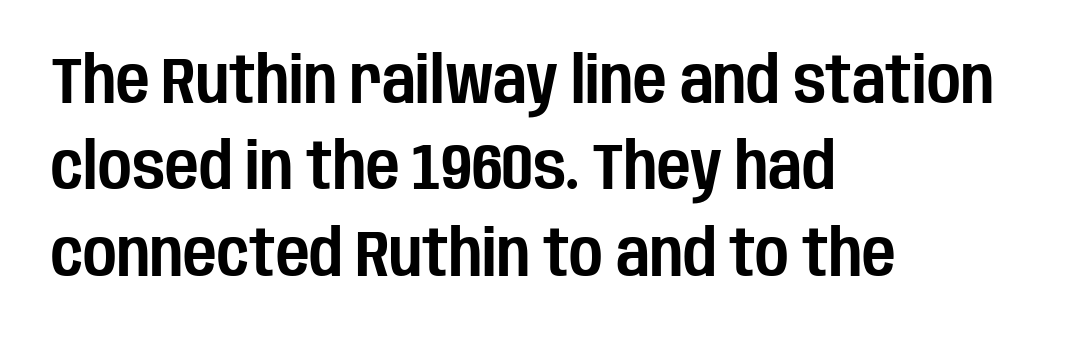
The image shows 65 px condensed sans-serif type, upright; set left-aligned, normal line spacing (1.33x), normal letter spacing, not underlined; low stroke contrast and a large x-height.
